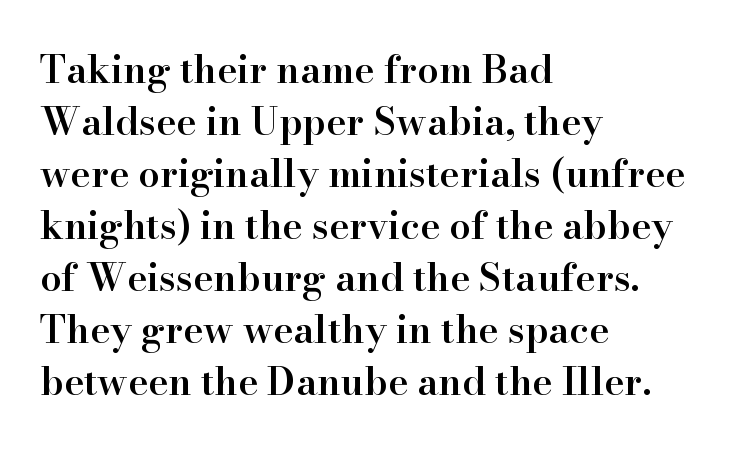
{"serif": "yes", "italic": "no", "bold": "semi", "weight": "semibold", "width": "normal", "stroke_contrast": "high", "x_height": "small", "monospaced": "no", "underline": "no", "align": "left", "line_spacing": "normal", "line_spacing_ratio": 1.37, "letter_spacing": "normal", "letter_spacing_em": 0.0, "glyph_px": 38}
